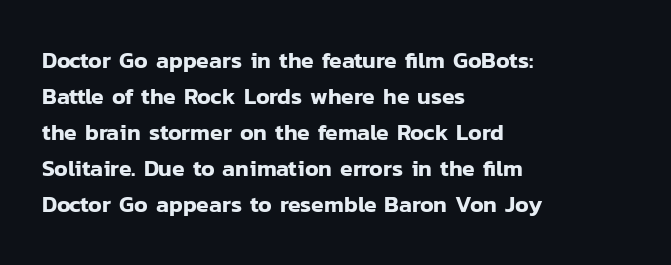
Q: Is the text italic (slanted)? A: No, it is upright.
Q: Is the text underlined? A: No.
Q: How is the paragraph aligned? A: Left-aligned.
Q: Is the spacing between letters normal or unusually wide? A: Normal.
Q: Is the spacing between lines tight, normal or loose? A: Normal.
